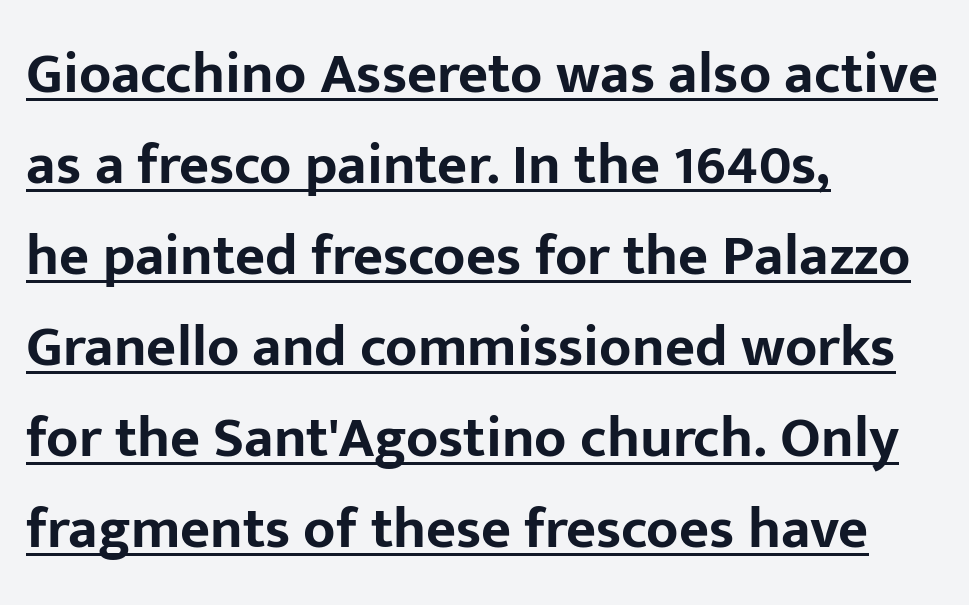
The image shows 58 px bold sans-serif type, upright; set left-aligned, normal line spacing (1.57x), normal letter spacing, underlined; low stroke contrast and a medium x-height.
